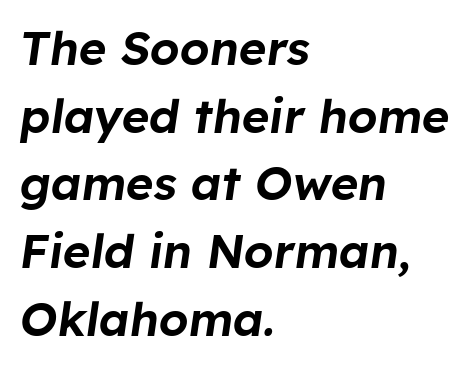
Proportional: the letters do not fall into vertical columns. Reading down the block, your eye returns to a fixed left position each line. In terms of leading, this rendering sits right in the middle. Rule under the text: the space is simply empty. Between one letter and the next there's only the usual sliver of space. Quick note: italic.
